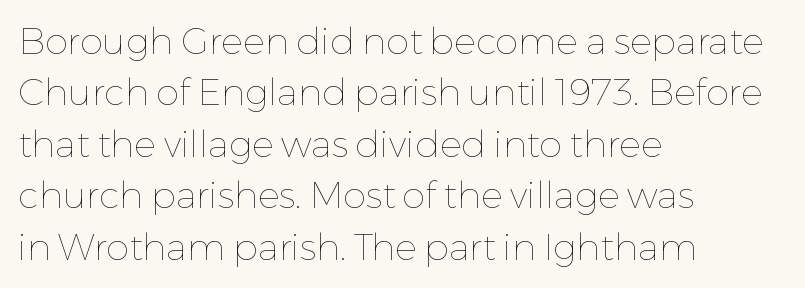
{"italic": "no", "bold": "no", "weight": "thin", "width": "normal", "stroke_contrast": "low", "x_height": "medium", "monospaced": "no", "underline": "no", "align": "left", "line_spacing": "normal", "line_spacing_ratio": 1.39, "letter_spacing": "normal", "letter_spacing_em": 0.0, "glyph_px": 37}
